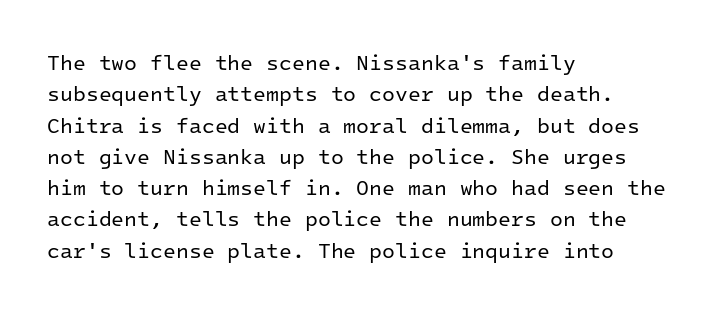
Ordinary non-slanted type is in use. Honestly, the row spacing looks completely unremarkable. These lines keep a tight, regular rhythm from letter to letter. These lines stack with their left ends in a neat column.
